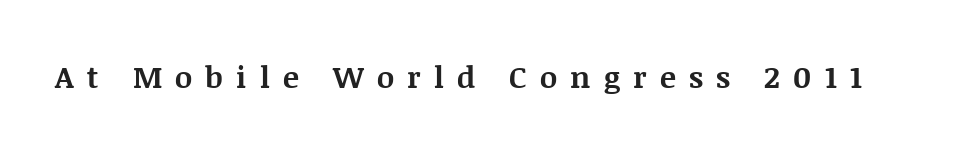
These lines are rendered in a variable-pitch font. Here the glyphs are tracked loosely, breaking word shapes into spaced letters. What weight is shown? A full bold with thick strokes. To sum up the face: it has serifs.
